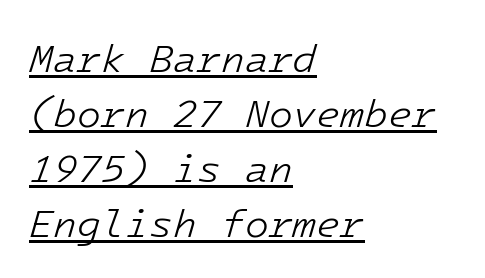
Q: Is the text bold? A: No.
Q: Is the text italic (slanted)? A: Yes, it leans right by about 16 degrees.
Q: Is the text underlined? A: Yes.
Q: How is the paragraph aligned? A: Left-aligned.
Q: Is the spacing between letters normal or unusually wide? A: Normal.
Q: Is the spacing between lines tight, normal or loose? A: Normal.
Q: Width (condensed, normal, or wide)? A: Normal.
Q: Stroke contrast? A: Low.
Q: x-height? A: Medium.
Q: Monospaced? A: Yes.
